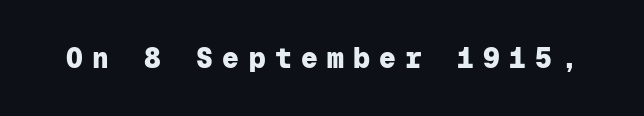
The image shows 28 px heavy sans-serif type, upright, monospaced; set unusually wide letter spacing (+0.33 em), not underlined; low stroke contrast and a medium x-height.
